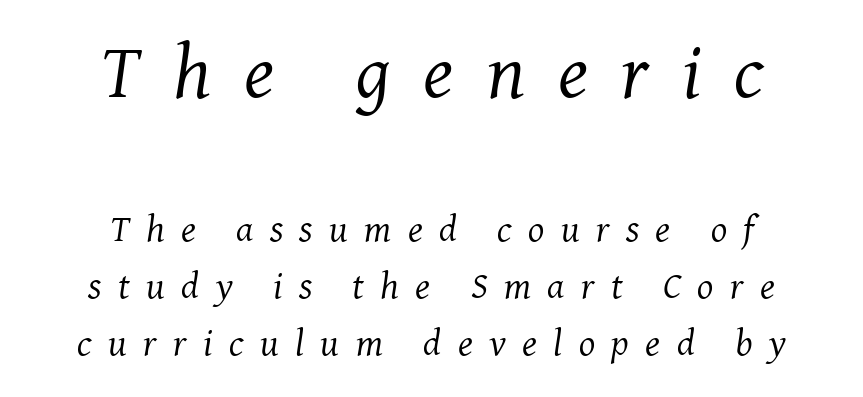
Q: Is the text bold? A: No.
Q: Is the text italic (slanted)? A: Yes, it leans right by about 7 degrees.
Q: Is the typeface a serif or a sans-serif typeface? A: Serif.
Q: Is the text underlined? A: No.
Q: How is the paragraph aligned? A: Centered.
Q: Is the spacing between letters normal or unusually wide? A: Unusually wide.
Q: Is the spacing between lines tight, normal or loose? A: Normal.
Q: Which block of text is set in a larger size, the first (top) or the second (bottom)? A: The first (top) one.
Q: Width (condensed, normal, or wide)? A: Normal.
Q: Stroke contrast? A: Medium.
Q: x-height? A: Medium.
Q: Monospaced? A: No.
